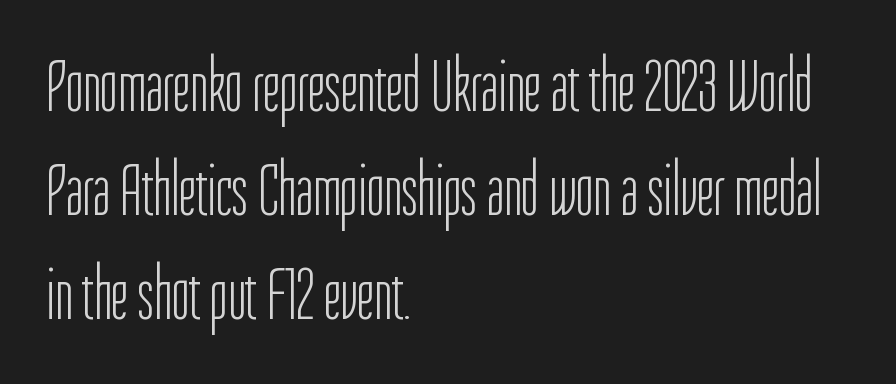
The type family on display is of the sans-serif kind. The face used here is proportionally spaced, like ordinary book or web type. The weight would be labelled regular, book, light, or lighter still. This sample keeps an unexceptional amount of space between lines. Ordinary non-slanted type is in use. In CSS terms this would be text-align: left.
